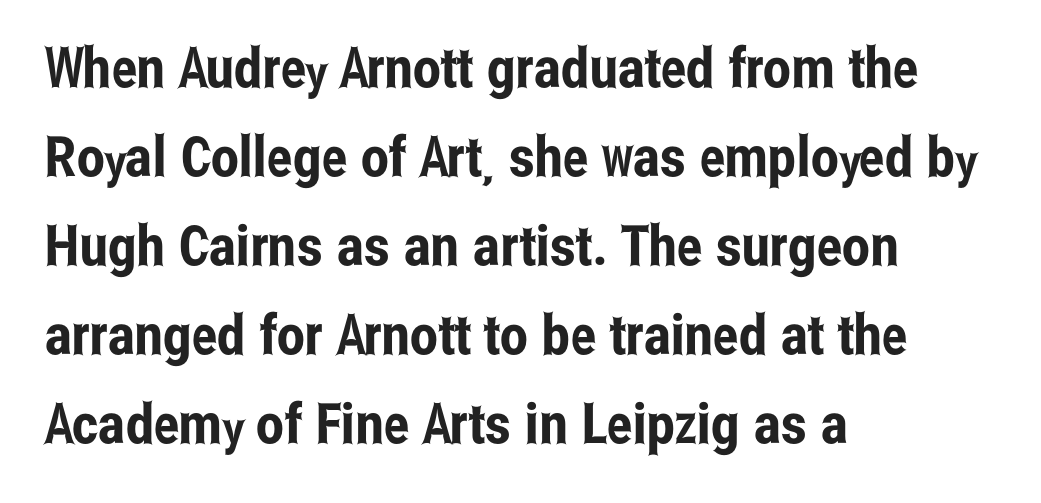
{"serif": "no", "italic": "no", "width": "condensed", "stroke_contrast": "low", "x_height": "medium", "monospaced": "no", "underline": "no", "align": "left", "line_spacing": "normal", "line_spacing_ratio": 1.59, "letter_spacing": "normal", "letter_spacing_em": 0.0, "glyph_px": 56}
